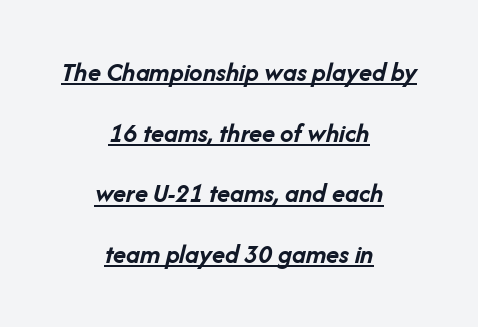
Q: Is the text bold? A: Yes.
Q: Is the text italic (slanted)? A: Yes, it leans right by about 14 degrees.
Q: Is the text underlined? A: Yes.
Q: How is the paragraph aligned? A: Centered.
Q: Is the spacing between letters normal or unusually wide? A: Normal.
Q: Is the spacing between lines tight, normal or loose? A: Loose.
